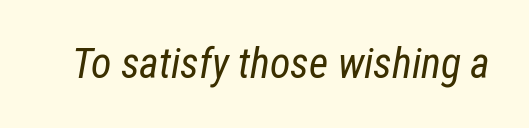
The gaps between neighbouring characters are ordinary and unremarkable. The strokes carry an ordinary text weight at most. Spacing verdict: proportional, widths tailored to each character. Is the type slanted? Yes — the strokes lean at a clear angle.
